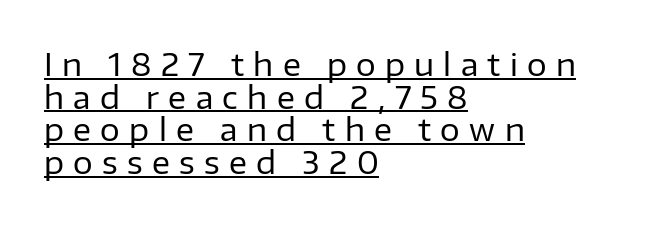
{"serif": "no", "italic": "no", "bold": "no", "weight": "regular", "width": "normal", "stroke_contrast": "low", "x_height": "medium", "monospaced": "no", "underline": "yes", "align": "left", "line_spacing": "tight", "line_spacing_ratio": 1.05, "letter_spacing": "wide", "letter_spacing_em": 0.3, "glyph_px": 31}
